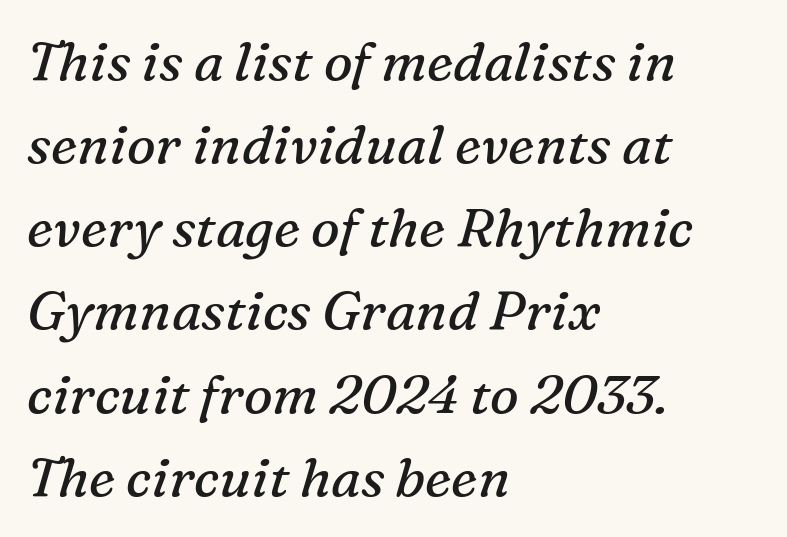
{"serif": "yes", "italic": "yes", "lean": "right", "slant_degrees": 16, "bold": "no", "weight": "regular", "width": "normal", "stroke_contrast": "medium", "x_height": "medium", "monospaced": "no", "underline": "no", "align": "left", "line_spacing": "normal", "line_spacing_ratio": 1.54, "letter_spacing": "normal", "letter_spacing_em": 0.0, "glyph_px": 54}
